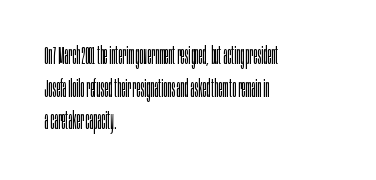
Q: Is the text bold? A: No.
Q: Is the text italic (slanted)? A: No, it is upright.
Q: Is the text underlined? A: No.
Q: How is the paragraph aligned? A: Left-aligned.
Q: Is the spacing between letters normal or unusually wide? A: Normal.
Q: Is the spacing between lines tight, normal or loose? A: Normal.
